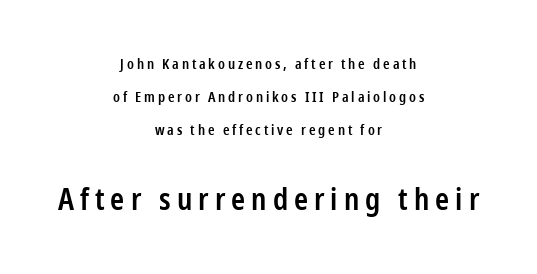
Q: Is the text bold? A: Semi-bold.
Q: Is the text italic (slanted)? A: No, it is upright.
Q: Is the typeface a serif or a sans-serif typeface? A: Sans-serif.
Q: Is the text underlined? A: No.
Q: How is the paragraph aligned? A: Centered.
Q: Is the spacing between letters normal or unusually wide? A: Unusually wide.
Q: Is the spacing between lines tight, normal or loose? A: Loose.
Q: Which block of text is set in a larger size, the first (top) or the second (bottom)? A: The second (bottom) one.
Q: Width (condensed, normal, or wide)? A: Condensed.
Q: Stroke contrast? A: Low.
Q: x-height? A: Medium.
Q: Monospaced? A: No.
